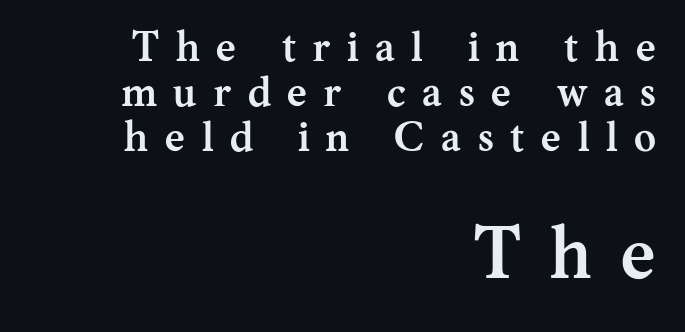
{"serif": "yes", "italic": "no", "bold": "yes", "weight": "semibold", "width": "normal", "stroke_contrast": "medium", "x_height": "medium", "monospaced": "no", "underline": "no", "align": "right", "line_spacing": "tight", "line_spacing_ratio": 1.07, "letter_spacing": "wide", "letter_spacing_em": 0.4, "larger_block": "second", "size_ratio": 1.74, "glyph_px": 73}
